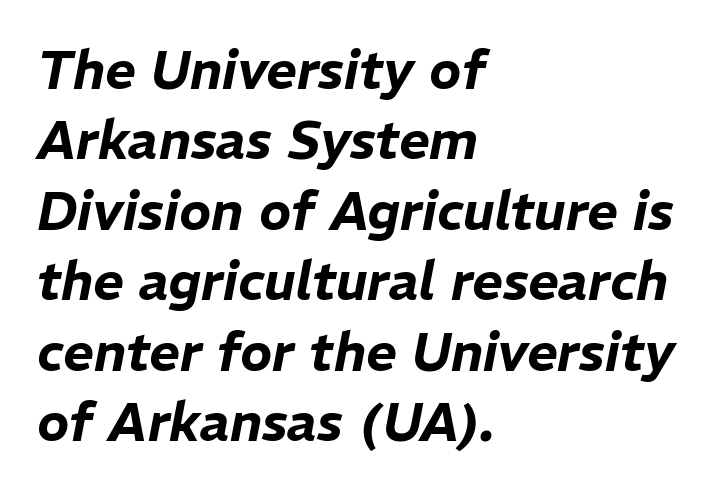
The image shows 53 px text type, italic (leaning right); set left-aligned, normal line spacing (1.33x), normal letter spacing, not underlined; low stroke contrast and a medium x-height.
